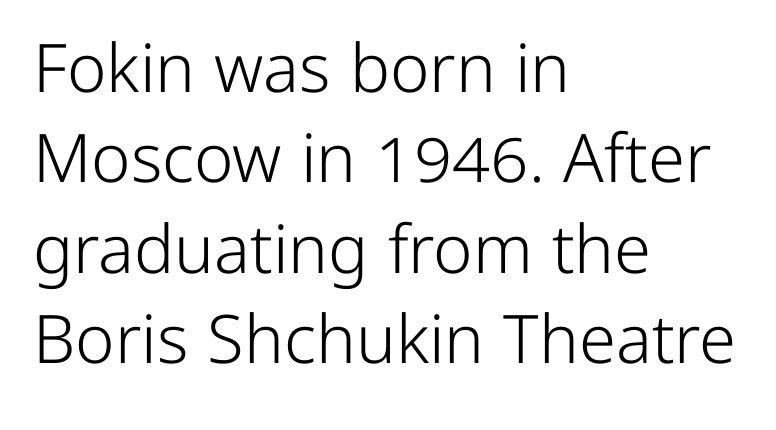
Q: Is the text bold? A: No.
Q: Is the text italic (slanted)? A: No, it is upright.
Q: Is the typeface a serif or a sans-serif typeface? A: Sans-serif.
Q: Is the text underlined? A: No.
Q: How is the paragraph aligned? A: Left-aligned.
Q: Is the spacing between letters normal or unusually wide? A: Normal.
Q: Is the spacing between lines tight, normal or loose? A: Normal.
Q: Width (condensed, normal, or wide)? A: Normal.
Q: Stroke contrast? A: Low.
Q: x-height? A: Medium.
Q: Monospaced? A: No.
